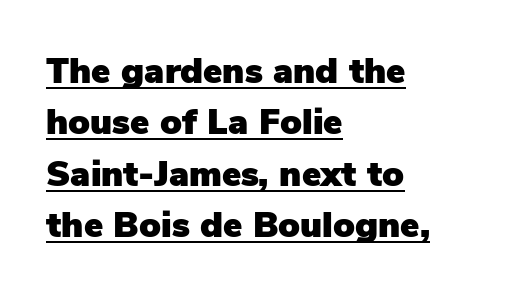
The image shows 36 px sans-serif type, upright; set left-aligned, normal line spacing (1.43x), normal letter spacing, underlined; low stroke contrast and a medium x-height.
